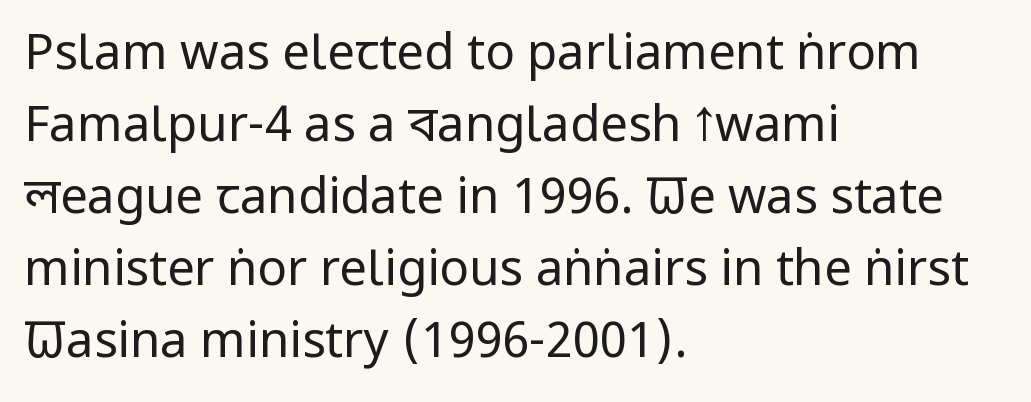
Has an underline been added? It has not. The rows are spaced the way most documents space them. The letters look calm and open, with moderate or lighter stems. Spacing verdict: proportional, widths tailored to each character.
